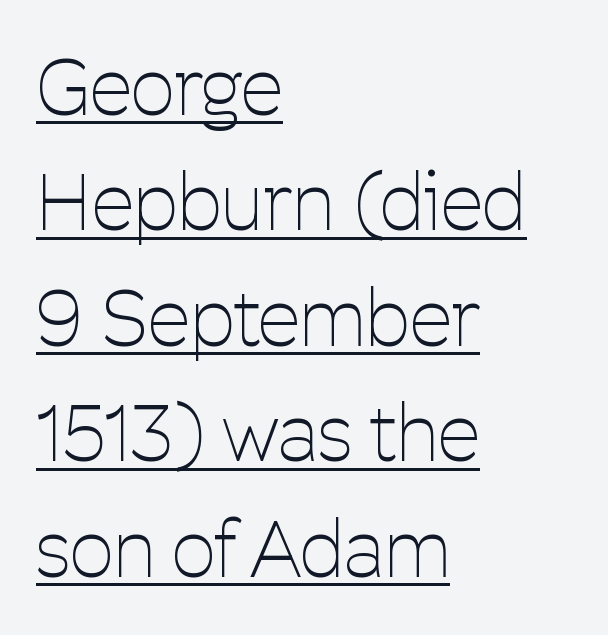
Q: Is the text bold? A: No.
Q: Is the text italic (slanted)? A: No, it is upright.
Q: Is the typeface a serif or a sans-serif typeface? A: Sans-serif.
Q: Is the text underlined? A: Yes.
Q: How is the paragraph aligned? A: Left-aligned.
Q: Is the spacing between letters normal or unusually wide? A: Normal.
Q: Is the spacing between lines tight, normal or loose? A: Normal.
Q: Width (condensed, normal, or wide)? A: Condensed.
Q: Stroke contrast? A: Low.
Q: x-height? A: Medium.
Q: Monospaced? A: No.
